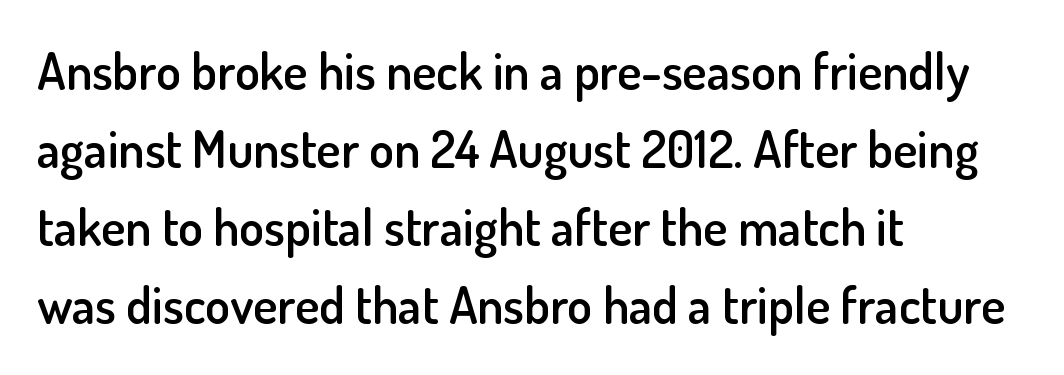
You could call the tracking neutral — neither tight nor loose. Honestly, the row spacing looks completely unremarkable. Bold? Not quite — semibold, heavier than regular but stopping short. Short and long lines alike share a common starting point at left. Posture: upright roman. Examine the stroke ends and you'll find no serifs.
